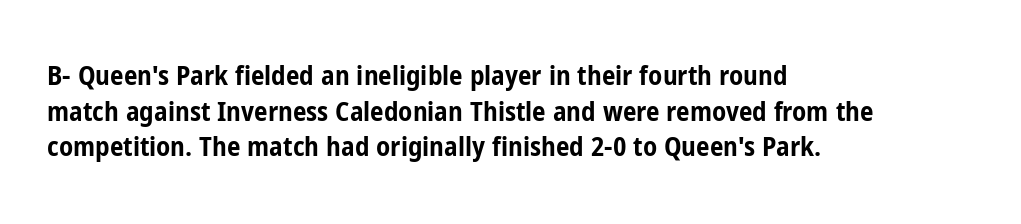
{"italic": "no", "bold": "yes", "underline": "no", "align": "left", "line_spacing": "normal", "line_spacing_ratio": 1.32, "letter_spacing": "normal", "letter_spacing_em": 0.0, "glyph_px": 27}
